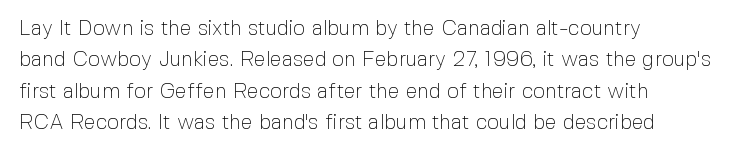
The image shows 21 px text type, upright; set left-aligned, normal line spacing (1.5x), normal letter spacing, not underlined.
